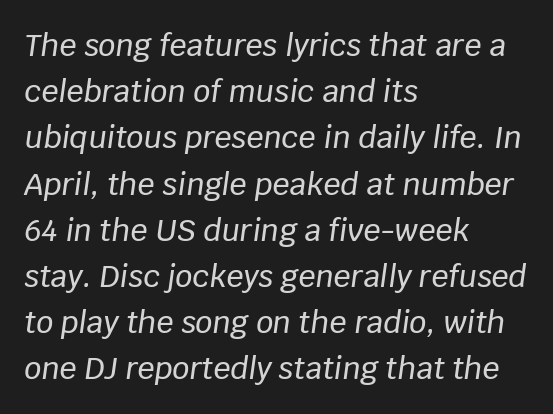
Varying glyph widths throughout — classic text-font behaviour. This rendering features lettering with no underline. This block has exactly the height ordinary leading produces. Quick note: italic.
